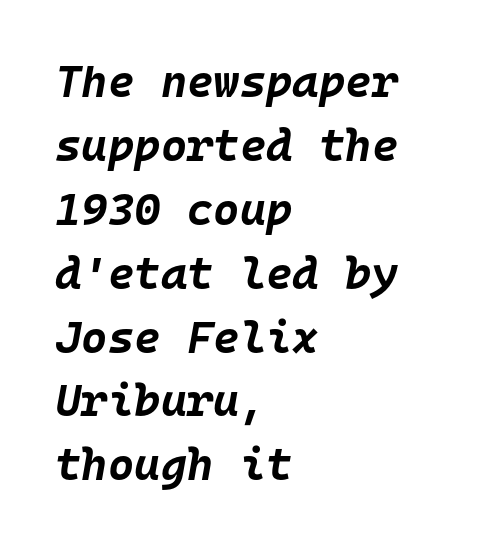
Q: Is the text bold? A: Yes.
Q: Is the text italic (slanted)? A: Yes, it leans right by about 10 degrees.
Q: Is the text underlined? A: No.
Q: How is the paragraph aligned? A: Left-aligned.
Q: Is the spacing between letters normal or unusually wide? A: Normal.
Q: Is the spacing between lines tight, normal or loose? A: Normal.
Q: Width (condensed, normal, or wide)? A: Normal.
Q: Stroke contrast? A: Low.
Q: x-height? A: Large.
Q: Monospaced? A: Yes.
